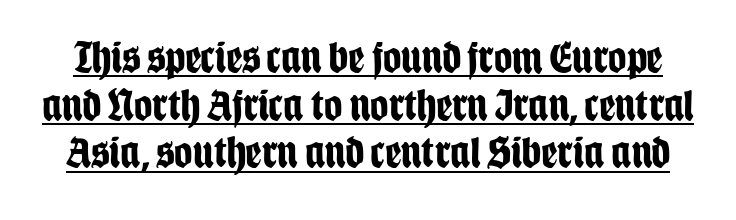
{"serif": "no", "italic": "no", "bold": "yes", "weight": "bold", "width": "condensed", "stroke_contrast": "low", "x_height": "large", "monospaced": "no", "underline": "yes", "line_spacing": "tight", "line_spacing_ratio": 1.06, "letter_spacing": "normal", "letter_spacing_em": 0.0, "glyph_px": 45}
